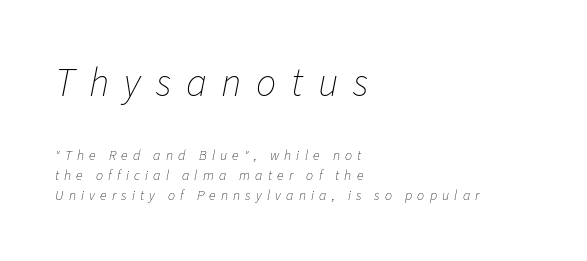
It's the slanting kind of type. Varying glyph widths throughout — classic text-font behaviour. Is the type heavy? It reads as light-to-regular instead. The paragraph shown leans on its left margin. Top chunk: large. Bottom chunk: small.
